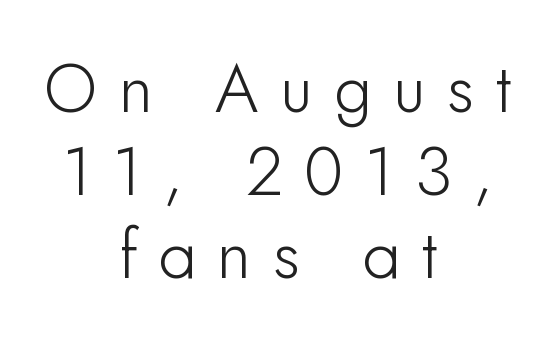
The image shows 68 px sans-serif type, upright; set centered, line spacing 1.22x, unusually wide letter spacing (+0.31 em), not underlined; low stroke contrast and a small x-height.
